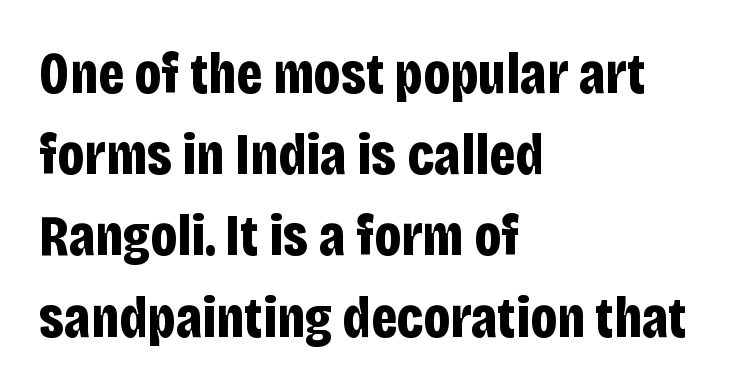
{"serif": "no", "italic": "no", "bold": "yes", "weight": "bold", "width": "condensed", "stroke_contrast": "low", "x_height": "large", "monospaced": "no", "underline": "no", "align": "left", "line_spacing": "normal", "line_spacing_ratio": 1.4, "letter_spacing": "normal", "letter_spacing_em": 0.0, "glyph_px": 58}
